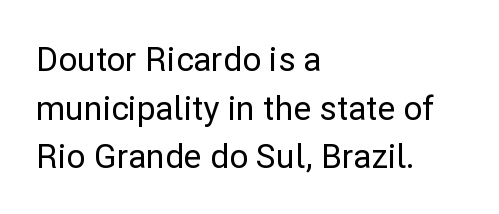
Check the space under the baseline: it is left empty. Is the block centered? No — it sits flush against the left margin. The letters carry no serifs — their stems end cleanly without finishing strokes. Looks like regular typesetting: each glyph gets only the width it needs. Leading: standard. Nope, not italic — everything's standing straight.
